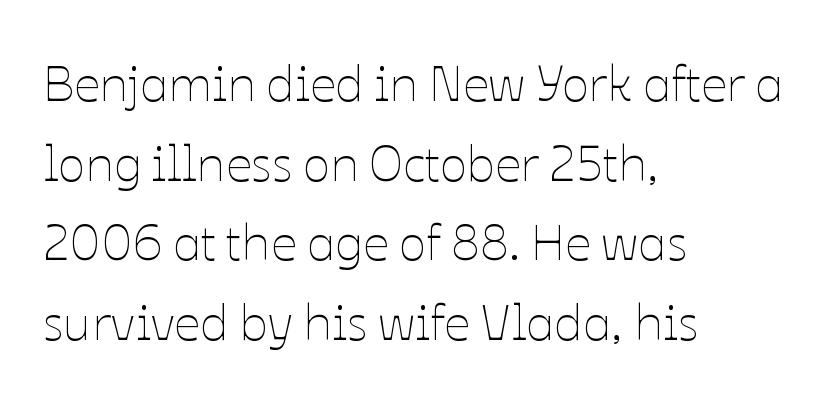
Q: Is the text bold? A: No.
Q: Is the text italic (slanted)? A: No, it is upright.
Q: Is the text underlined? A: No.
Q: How is the paragraph aligned? A: Left-aligned.
Q: Is the spacing between letters normal or unusually wide? A: Normal.
Q: Is the spacing between lines tight, normal or loose? A: Normal.
Q: Width (condensed, normal, or wide)? A: Normal.
Q: Stroke contrast? A: Low.
Q: x-height? A: Medium.
Q: Monospaced? A: No.
